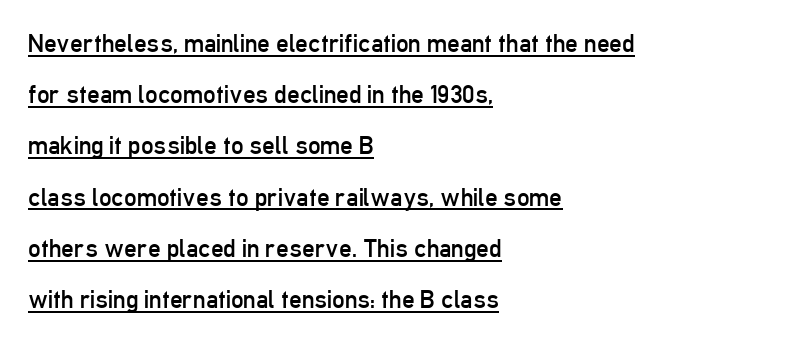
Does the leading feel generous? Absolutely, it's lavish. Caption: standard tracking, unaltered. The typesetting does not lean heavy: it is not bold. Is the block centered? No — it sits flush against the left margin. The passage shown is underscored from start to finish. The lettering holds an erect, upright posture throughout.
